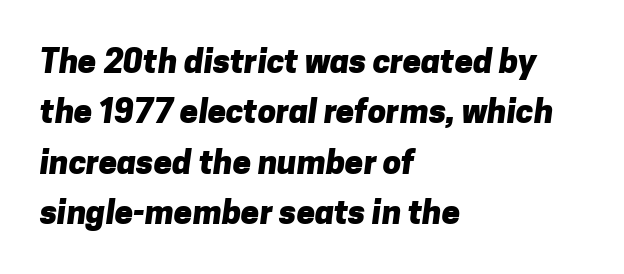
{"serif": "no", "bold": "yes", "weight": "heavy", "width": "normal", "stroke_contrast": "low", "x_height": "medium", "monospaced": "no", "underline": "no", "align": "left", "line_spacing": "normal", "line_spacing_ratio": 1.53, "letter_spacing": "normal", "letter_spacing_em": 0.0, "glyph_px": 33}
